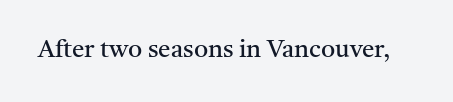
Q: Is the text bold? A: No.
Q: Is the text italic (slanted)? A: No, it is upright.
Q: Is the text underlined? A: No.
Q: Is the spacing between letters normal or unusually wide? A: Normal.
